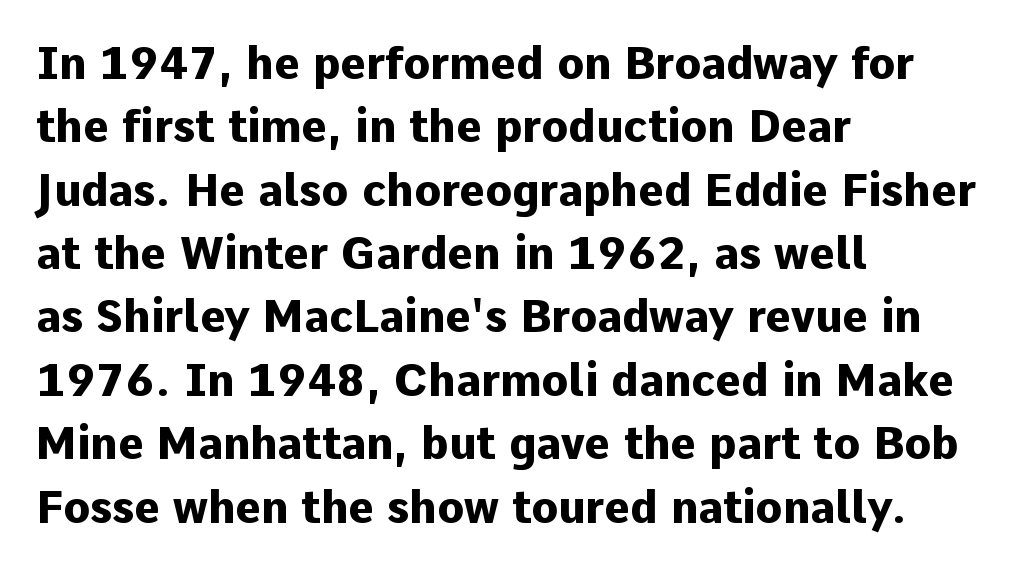
The vertical gap from one line to the next is medium. A typesetter would call this proportional, since set widths differ per character. The font family rendered here belongs to the sans-serif group. I'd describe the lettering as bold — thick and assertive. Check the space under the baseline: it is left empty.
